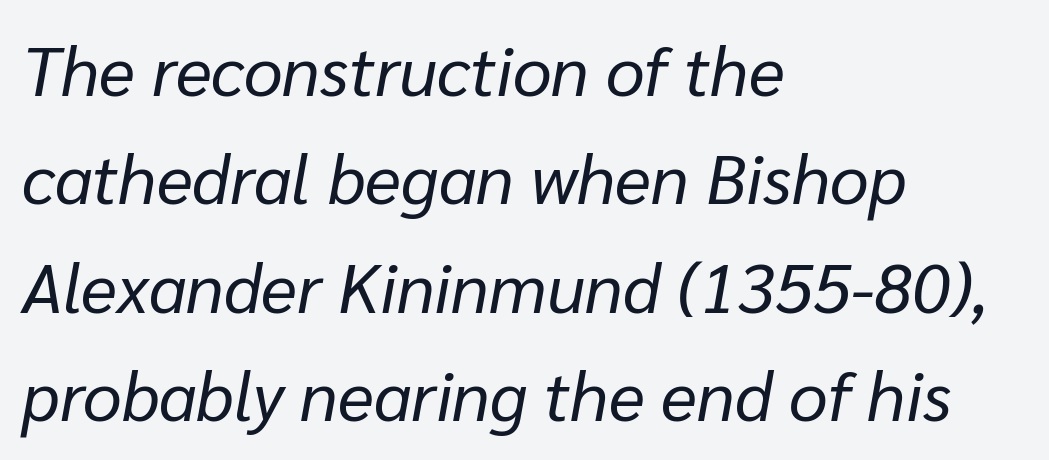
{"italic": "yes", "lean": "right", "slant_degrees": 10, "bold": "no", "weight": "regular", "width": "normal", "stroke_contrast": "low", "x_height": "medium", "monospaced": "no", "underline": "no", "align": "left", "line_spacing": "normal", "line_spacing_ratio": 1.57, "letter_spacing": "normal", "letter_spacing_em": 0.0, "glyph_px": 69}
